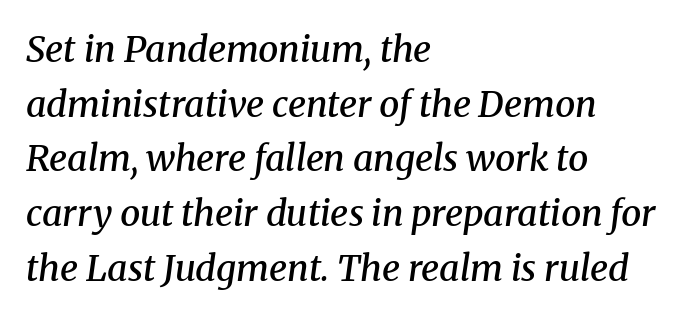
{"serif": "yes", "italic": "yes", "lean": "right", "slant_degrees": 8, "bold": "semi", "weight": "semibold", "width": "normal", "stroke_contrast": "medium", "x_height": "medium", "monospaced": "no", "underline": "no", "align": "left", "line_spacing": "normal", "line_spacing_ratio": 1.52, "letter_spacing": "normal", "letter_spacing_em": 0.0, "glyph_px": 36}
